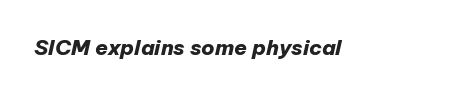
{"italic": "yes", "lean": "right", "slant_degrees": 12, "bold": "yes", "underline": "no", "letter_spacing": "normal", "letter_spacing_em": 0.0, "glyph_px": 21}
